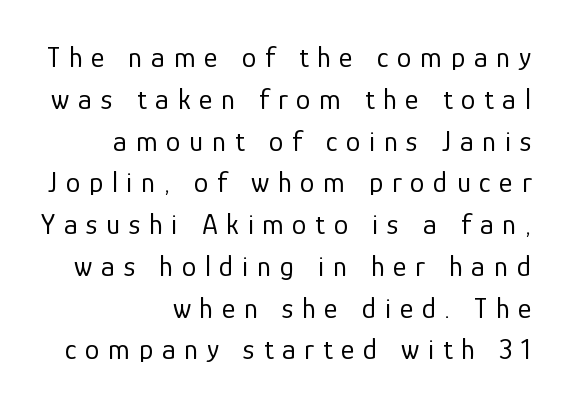
The image shows 29 px regular-weight sans-serif type, upright; set right-aligned, normal line spacing (1.44x), unusually wide letter spacing (+0.3 em), not underlined; low stroke contrast and a medium x-height.
